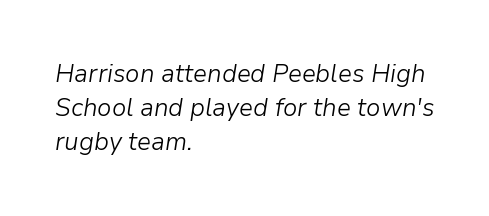
The image shows 26 px text type, italic (leaning right); set left-aligned, normal line spacing (1.31x), normal letter spacing, not underlined.
